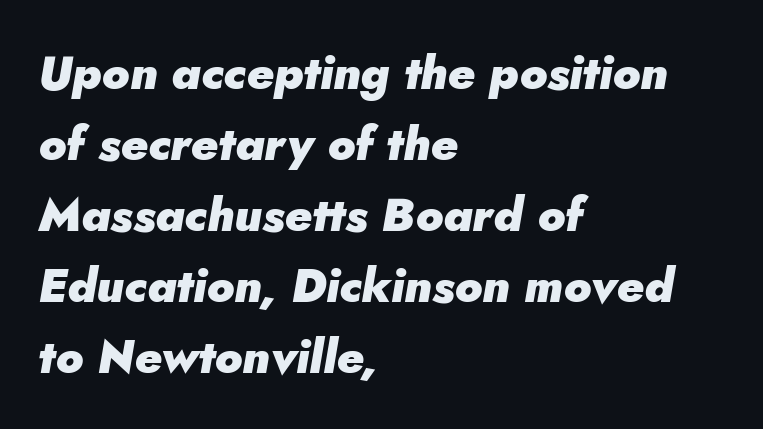
{"italic": "yes", "lean": "right", "slant_degrees": 5, "bold": "yes", "weight": "heavy", "width": "normal", "stroke_contrast": "low", "x_height": "small", "monospaced": "no", "underline": "no", "align": "left", "line_spacing": "normal", "line_spacing_ratio": 1.51, "letter_spacing": "normal", "letter_spacing_em": 0.0, "glyph_px": 47}
